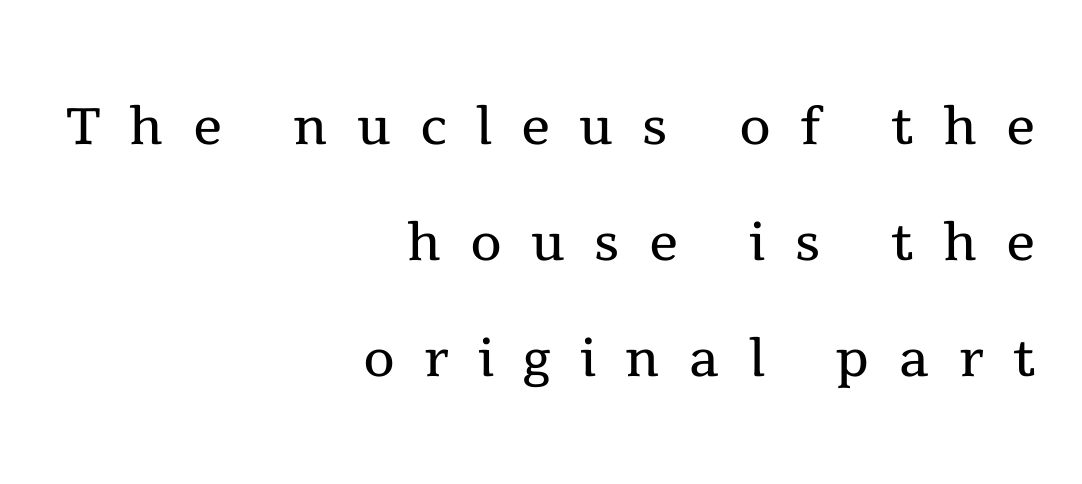
{"serif": "yes", "italic": "no", "bold": "no", "weight": "regular", "width": "normal", "x_height": "medium", "monospaced": "no", "underline": "no", "align": "right", "line_spacing": "normal", "line_spacing_ratio": 1.59, "letter_spacing": "wide", "letter_spacing_em": 0.4, "glyph_px": 73}
